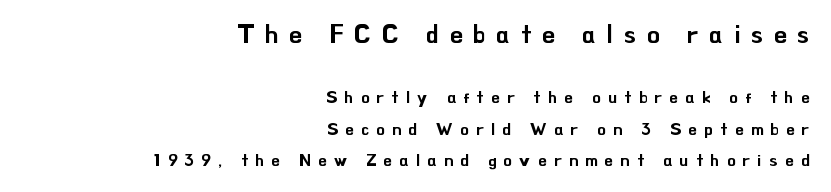
Letters rest on an invisible, unmarked baseline. In terms of posture, this sample is upright. The first block has been scaled up relative to the second. These lines are set flush right with a ragged left edge. There is plenty of visible air inserted between adjacent glyphs.
